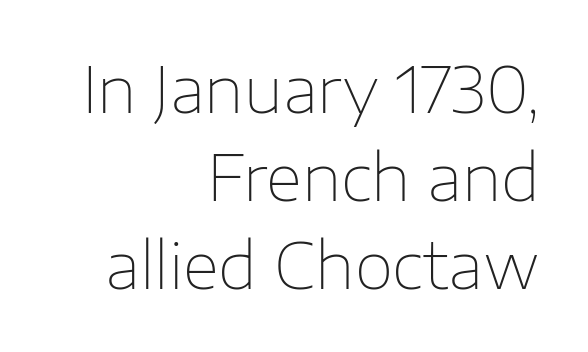
{"serif": "no", "italic": "no", "bold": "no", "weight": "thin", "width": "normal", "stroke_contrast": "low", "x_height": "medium", "monospaced": "no", "underline": "no", "align": "right", "line_spacing": "normal", "line_spacing_ratio": 1.4, "letter_spacing": "normal", "letter_spacing_em": 0.0, "glyph_px": 63}
